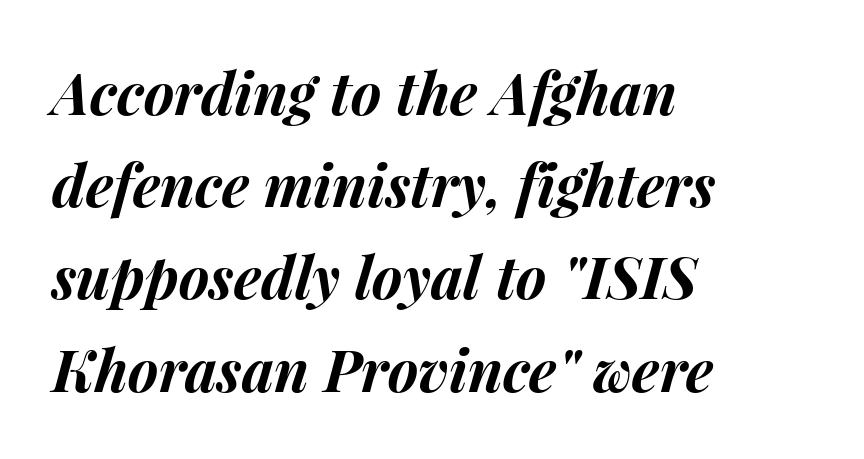
The image shows 58 px bold type, italic (leaning right); set left-aligned, normal line spacing (1.59x), normal letter spacing, not underlined; medium stroke contrast and a medium x-height.
